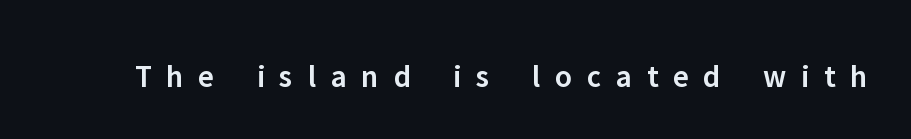
Q: Is the text bold? A: Semi-bold.
Q: Is the text italic (slanted)? A: No, it is upright.
Q: Is the typeface a serif or a sans-serif typeface? A: Sans-serif.
Q: Is the text underlined? A: No.
Q: Is the spacing between letters normal or unusually wide? A: Unusually wide.
Q: Width (condensed, normal, or wide)? A: Normal.
Q: Stroke contrast? A: Low.
Q: x-height? A: Medium.
Q: Monospaced? A: No.
